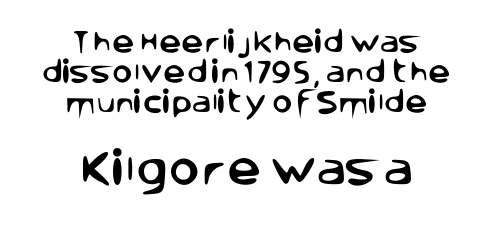
The specimen reads as upright at a glance. Between one letter and the next there's only the usual sliver of space. Centered paragraph, ragged on both sides. This sample has the flowing, uneven cadence of proportional lettering. A clean baseline with only descenders dipping below it. Type style note: lacks serifs.
